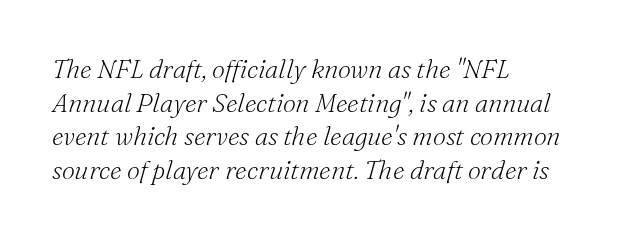
Q: Is the text bold? A: No.
Q: Is the text italic (slanted)? A: Yes, it leans right by about 16 degrees.
Q: Is the text underlined? A: No.
Q: How is the paragraph aligned? A: Left-aligned.
Q: Is the spacing between letters normal or unusually wide? A: Normal.
Q: Is the spacing between lines tight, normal or loose? A: Normal.
